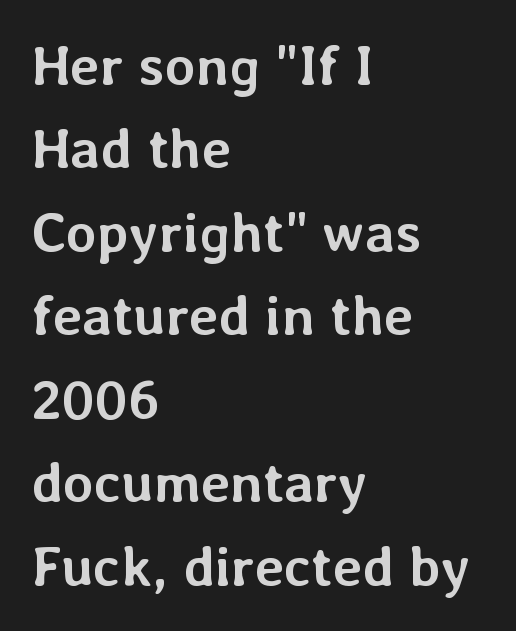
The image shows 56 px semibold type, upright; set left-aligned, normal line spacing (1.49x), normal letter spacing, not underlined; low stroke contrast and a medium x-height.
